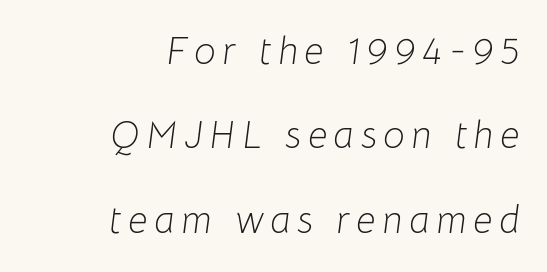
The image shows 38 px light type, italic (leaning right); set right-aligned, loose line spacing (2.22x), not underlined; low stroke contrast and a medium x-height.
